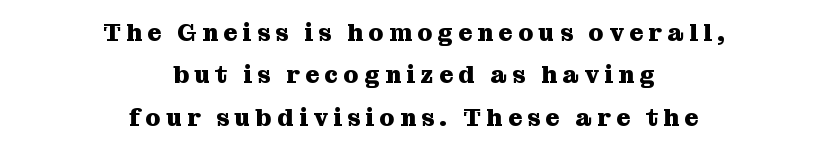
Q: Is the text bold? A: Yes.
Q: Is the text italic (slanted)? A: No, it is upright.
Q: Is the text underlined? A: No.
Q: How is the paragraph aligned? A: Centered.
Q: Is the spacing between letters normal or unusually wide? A: Unusually wide.
